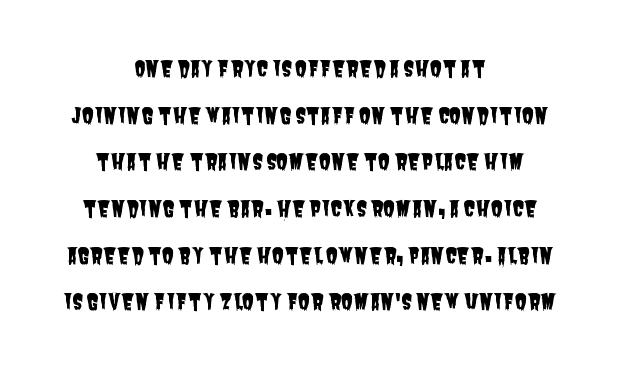
{"underline": "no", "align": "center", "line_spacing": "loose", "line_spacing_ratio": 2.12, "letter_spacing": "normal", "letter_spacing_em": 0.0, "glyph_px": 22}
